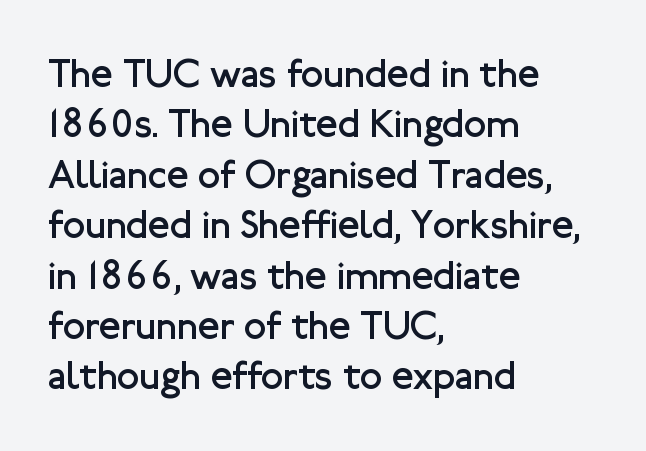
{"serif": "no", "italic": "no", "bold": "no", "weight": "regular", "width": "normal", "stroke_contrast": "low", "x_height": "medium", "monospaced": "no", "underline": "no", "align": "left", "line_spacing": "normal", "line_spacing_ratio": 1.26, "letter_spacing": "normal", "letter_spacing_em": 0.0, "glyph_px": 40}
